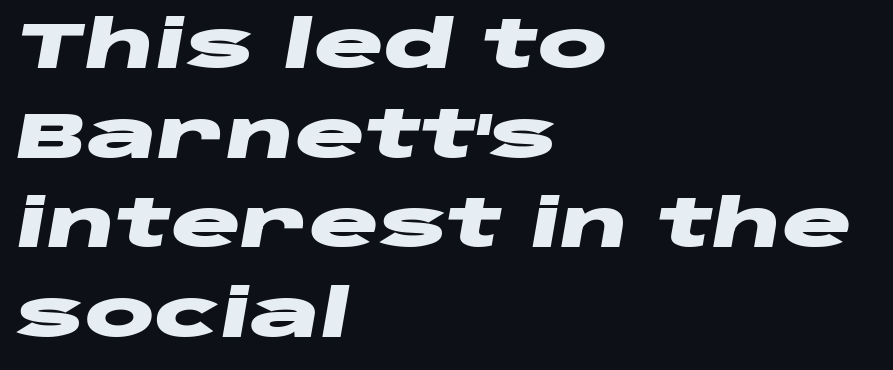
Q: Is the text bold? A: Yes.
Q: Is the text italic (slanted)? A: Yes, it leans right by about 10 degrees.
Q: Is the text underlined? A: No.
Q: How is the paragraph aligned? A: Left-aligned.
Q: Is the spacing between letters normal or unusually wide? A: Normal.
Q: Is the spacing between lines tight, normal or loose? A: Normal.
Q: Width (condensed, normal, or wide)? A: Wide.
Q: Stroke contrast? A: Low.
Q: x-height? A: Large.
Q: Monospaced? A: No.
